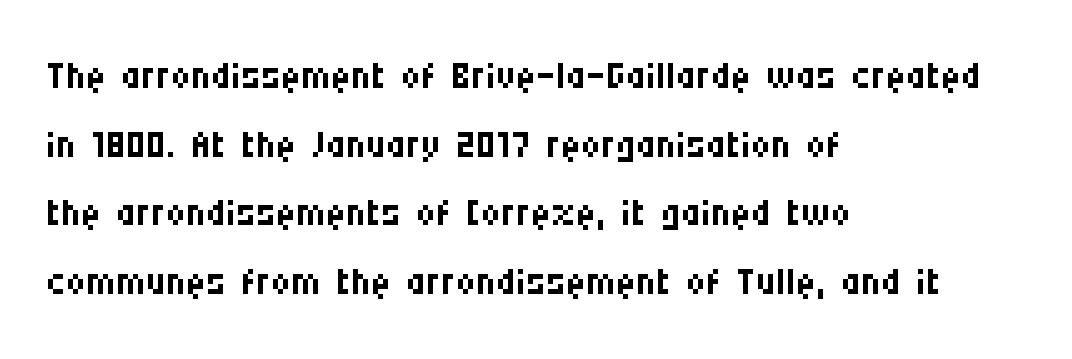
{"serif": "no", "italic": "no", "bold": "no", "weight": "regular", "width": "condensed", "stroke_contrast": "medium", "x_height": "large", "monospaced": "no", "underline": "no", "align": "left", "line_spacing": "normal", "line_spacing_ratio": 1.25, "letter_spacing": "normal", "letter_spacing_em": 0.0, "glyph_px": 55}
